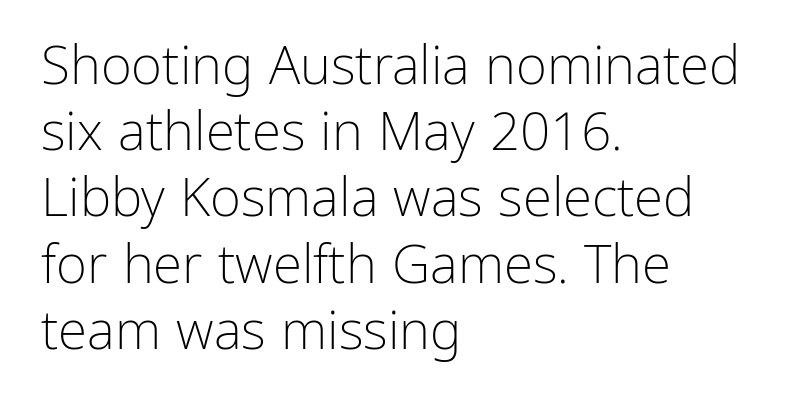
Unbolded letterforms with no extra heft. Designer's note — italics off, roman on. Honestly, there is no underline to notice here at all. If you drew a ruler down the left edge, every line would touch it.
